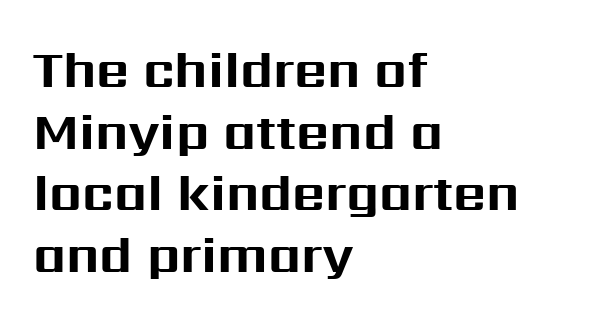
Q: Is the text bold? A: Yes.
Q: Is the text italic (slanted)? A: No, it is upright.
Q: Is the typeface a serif or a sans-serif typeface? A: Sans-serif.
Q: Is the text underlined? A: No.
Q: How is the paragraph aligned? A: Left-aligned.
Q: Is the spacing between letters normal or unusually wide? A: Normal.
Q: Width (condensed, normal, or wide)? A: Normal.
Q: Stroke contrast? A: Medium.
Q: x-height? A: Medium.
Q: Monospaced? A: No.
